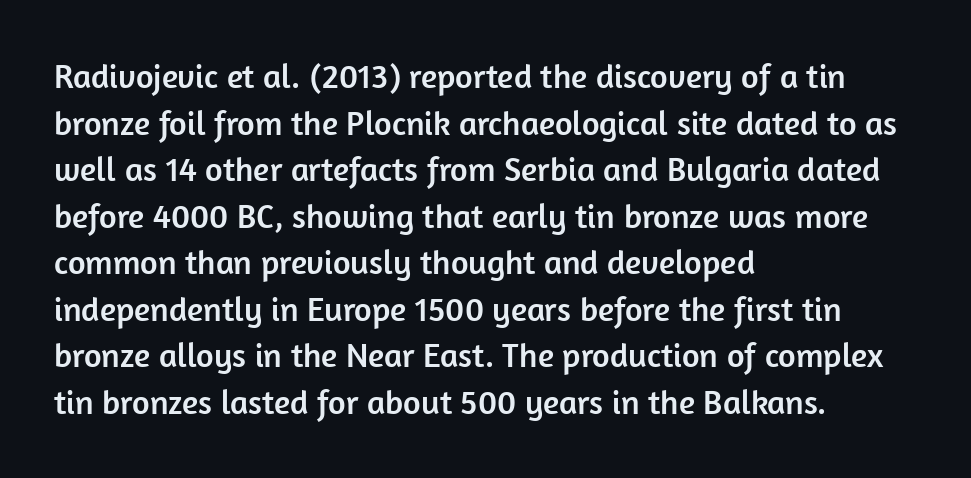
Q: Is the text italic (slanted)? A: No, it is upright.
Q: Is the typeface a serif or a sans-serif typeface? A: Sans-serif.
Q: Is the text underlined? A: No.
Q: How is the paragraph aligned? A: Left-aligned.
Q: Is the spacing between letters normal or unusually wide? A: Normal.
Q: Is the spacing between lines tight, normal or loose? A: Normal.
Q: Width (condensed, normal, or wide)? A: Normal.
Q: Stroke contrast? A: Low.
Q: x-height? A: Medium.
Q: Monospaced? A: No.
